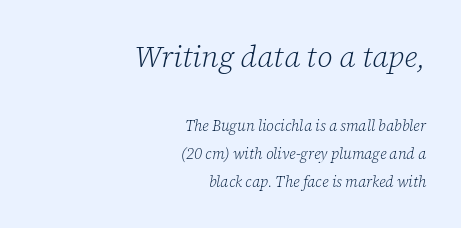
The image shows 30 px light serif type, italic (leaning right); set right-aligned, line spacing 1.86x, normal letter spacing, not underlined; the first (top) block is 2.0x larger; low stroke contrast and a medium x-height.
